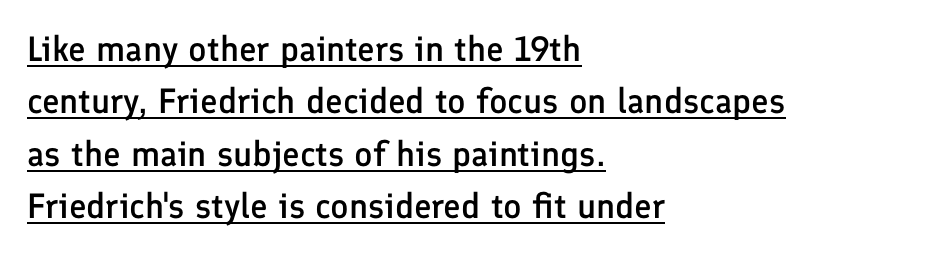
{"serif": "no", "italic": "no", "bold": "semi", "weight": "semibold", "width": "normal", "stroke_contrast": "low", "x_height": "medium", "monospaced": "no", "underline": "yes", "align": "left", "line_spacing": "normal", "line_spacing_ratio": 1.5, "letter_spacing": "normal", "letter_spacing_em": 0.0, "glyph_px": 35}
